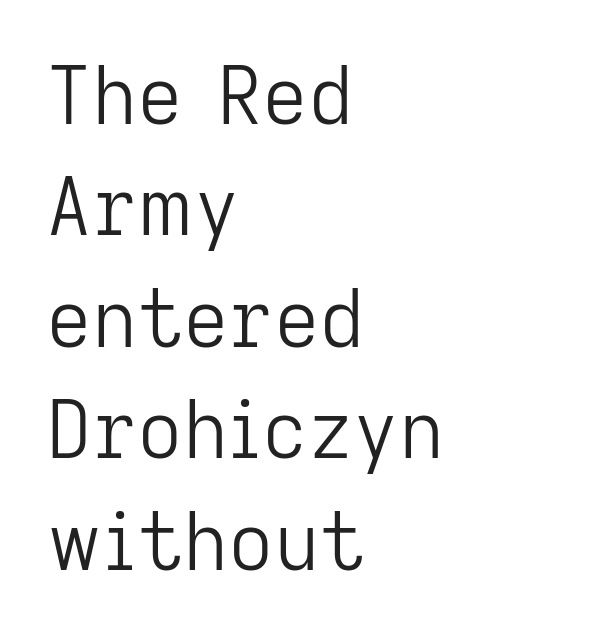
{"serif": "no", "italic": "no", "bold": "no", "weight": "light", "width": "normal", "stroke_contrast": "low", "x_height": "medium", "monospaced": "no", "underline": "no", "align": "left", "line_spacing": "normal", "line_spacing_ratio": 1.41, "letter_spacing": "normal", "letter_spacing_em": 0.0, "glyph_px": 79}
